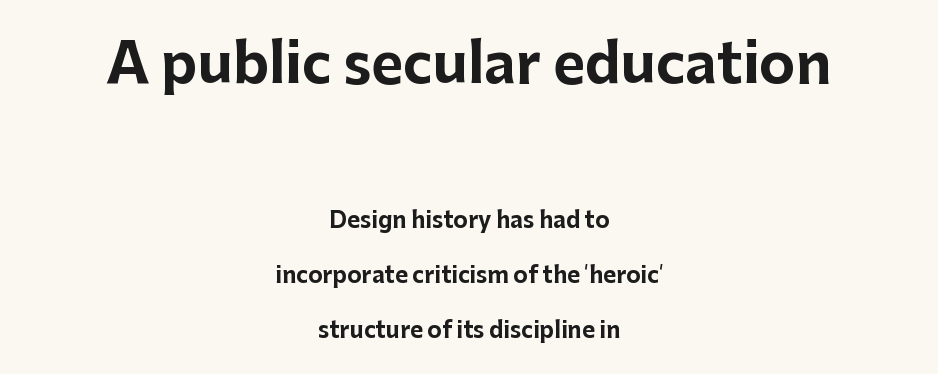
The image shows 55 px bold sans-serif type, upright; set centered, loose line spacing (2.48x), normal letter spacing, not underlined; the first (top) block is 2.5x larger; low stroke contrast and a medium x-height.
